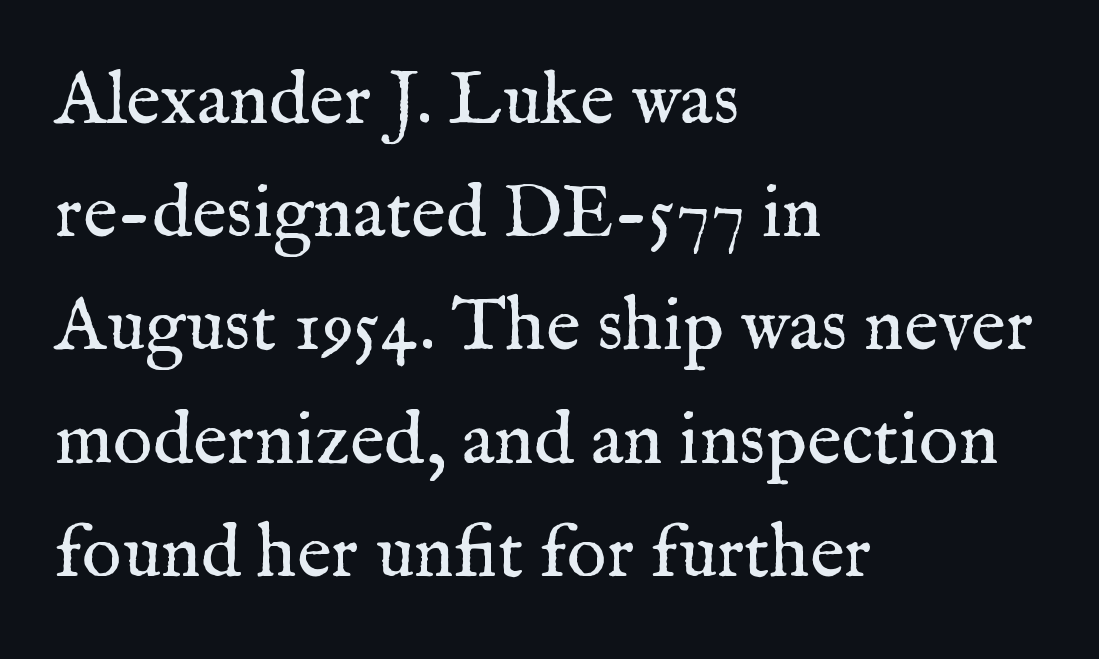
The image shows 75 px regular-weight serif type, upright; set left-aligned, normal line spacing (1.51x), normal letter spacing, not underlined; medium stroke contrast and a medium x-height.
